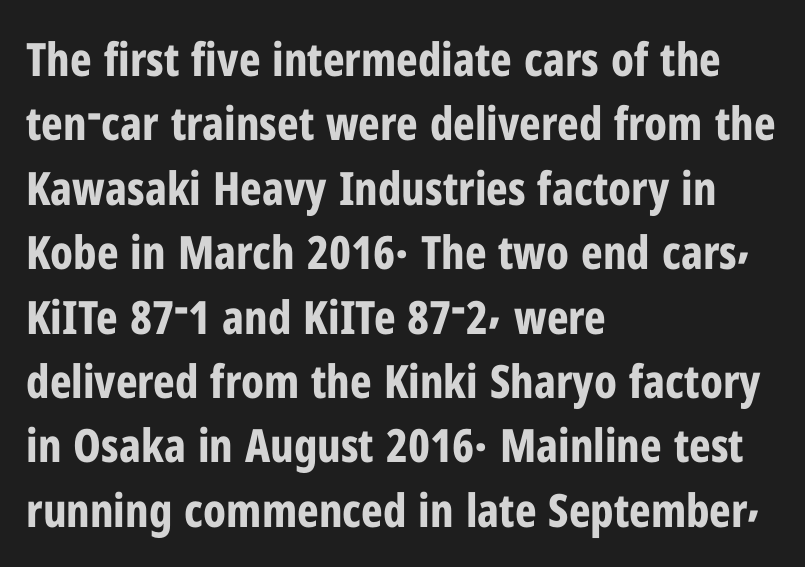
{"serif": "no", "italic": "no", "bold": "yes", "weight": "bold", "width": "condensed", "stroke_contrast": "low", "x_height": "medium", "monospaced": "no", "underline": "no", "align": "left", "line_spacing": "normal", "line_spacing_ratio": 1.4, "letter_spacing": "normal", "letter_spacing_em": 0.0, "glyph_px": 46}
